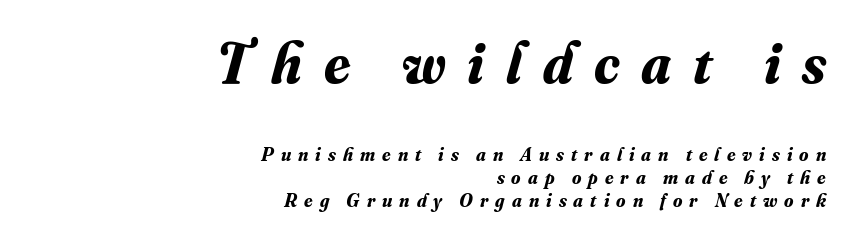
Q: Is the text bold? A: Yes.
Q: Is the text italic (slanted)? A: Yes, it leans right by about 16 degrees.
Q: Is the typeface a serif or a sans-serif typeface? A: Serif.
Q: Is the text underlined? A: No.
Q: How is the paragraph aligned? A: Right-aligned.
Q: Is the spacing between letters normal or unusually wide? A: Unusually wide.
Q: Which block of text is set in a larger size, the first (top) or the second (bottom)? A: The first (top) one.
Q: Width (condensed, normal, or wide)? A: Normal.
Q: Stroke contrast? A: Medium.
Q: x-height? A: Small.
Q: Monospaced? A: No.
